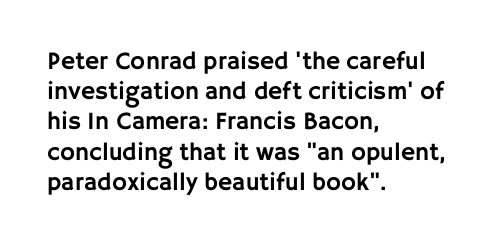
Q: Is the text italic (slanted)? A: No, it is upright.
Q: Is the text underlined? A: No.
Q: How is the paragraph aligned? A: Left-aligned.
Q: Is the spacing between letters normal or unusually wide? A: Normal.
